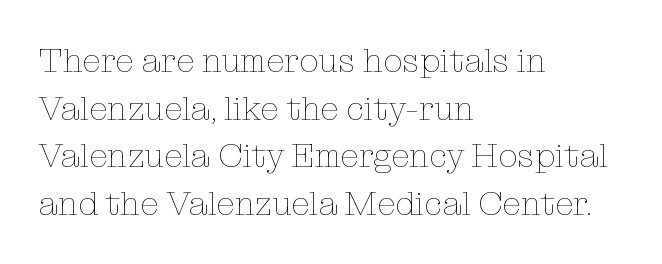
{"italic": "no", "bold": "no", "weight": "thin", "width": "normal", "stroke_contrast": "low", "x_height": "medium", "monospaced": "no", "underline": "no", "align": "left", "line_spacing": "normal", "line_spacing_ratio": 1.4, "letter_spacing": "normal", "letter_spacing_em": 0.0, "glyph_px": 34}
